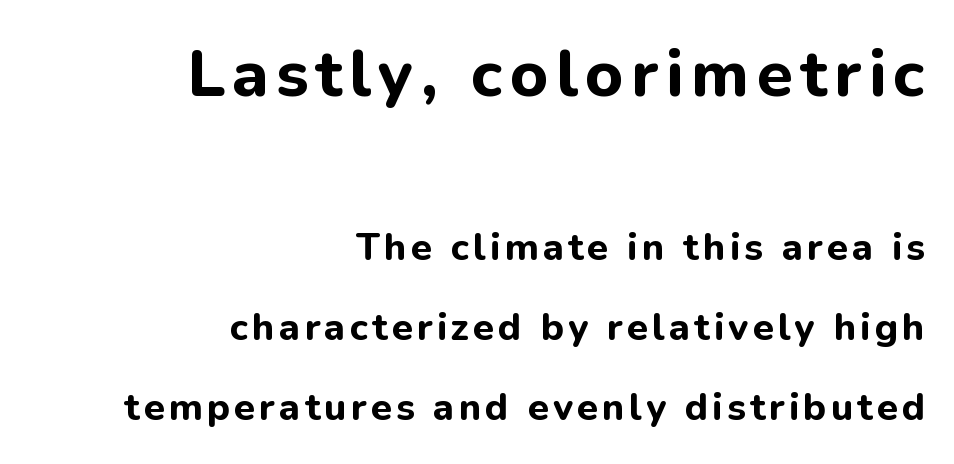
Type without underlining. A typesetter would label this face a sans. These lines are set flush right with a ragged left edge. As a designer I'd log this as weight 700, bold. Do the characters align in a grid? No, the font is proportional. Vertical spacing — loose.
